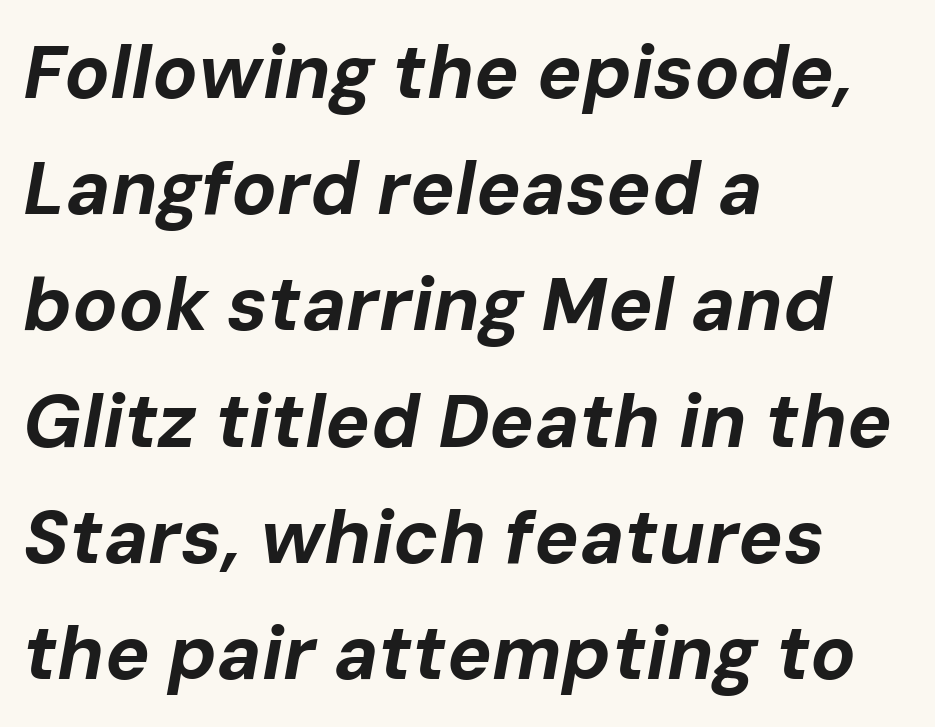
Q: Is the text bold? A: Yes.
Q: Is the text italic (slanted)? A: Yes, it leans right by about 10 degrees.
Q: Is the text underlined? A: No.
Q: How is the paragraph aligned? A: Left-aligned.
Q: Is the spacing between letters normal or unusually wide? A: Normal.
Q: Is the spacing between lines tight, normal or loose? A: Normal.
Q: Width (condensed, normal, or wide)? A: Normal.
Q: Stroke contrast? A: Low.
Q: x-height? A: Medium.
Q: Monospaced? A: No.
